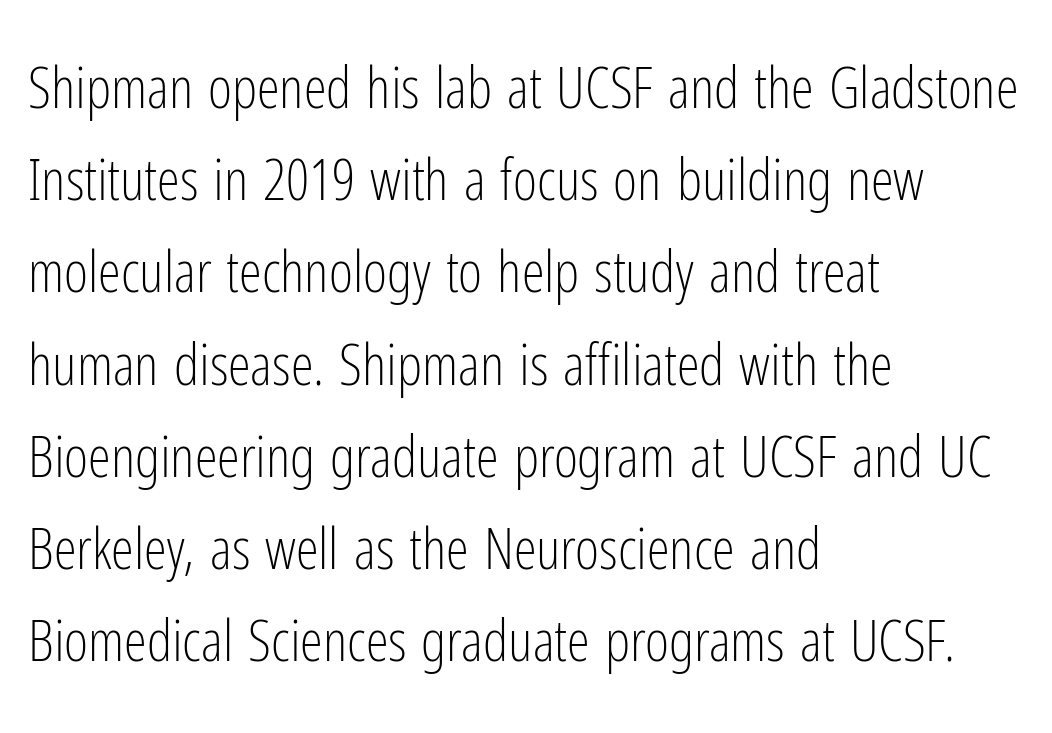
The image shows 58 px light, condensed sans-serif type, upright; set left-aligned, normal line spacing (1.59x), normal letter spacing, not underlined; low stroke contrast and a medium x-height.
